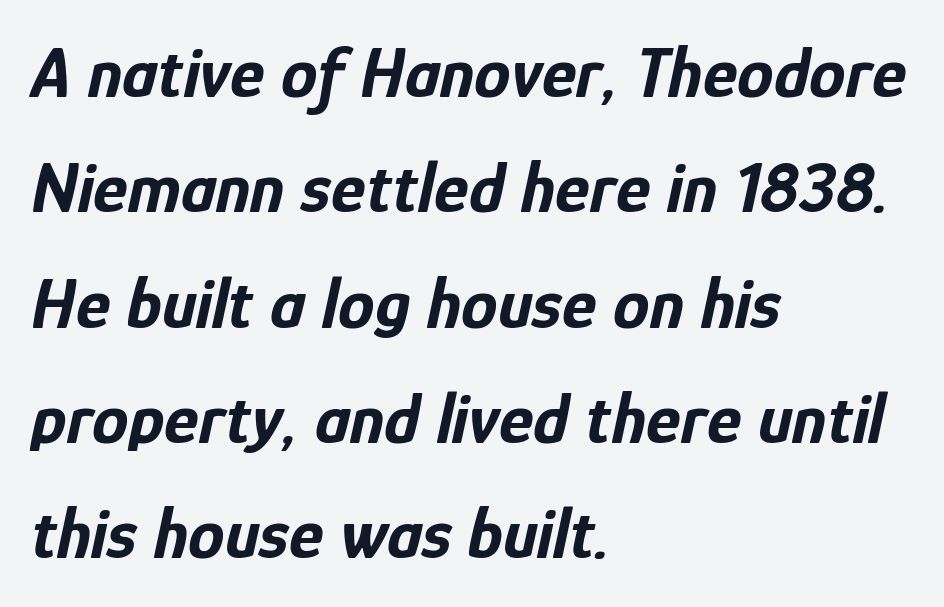
Glance below the letters and you will spot only blank space. When letters slant like this, we call the style italic. Baseline-to-baseline distance is the conventional proportion of letter height. The ragged edge is on the right, which tells us the setting is flush left.
